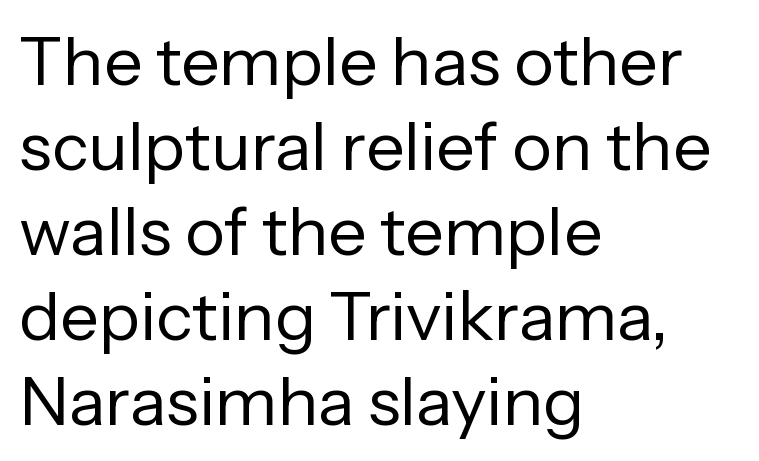
{"serif": "no", "italic": "no", "bold": "no", "weight": "regular", "width": "normal", "stroke_contrast": "low", "x_height": "medium", "monospaced": "no", "underline": "no", "align": "left", "line_spacing": "normal", "line_spacing_ratio": 1.25, "letter_spacing": "normal", "letter_spacing_em": 0.0, "glyph_px": 68}
